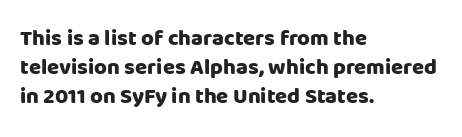
Q: Is the text bold? A: Yes.
Q: Is the text italic (slanted)? A: No, it is upright.
Q: Is the text underlined? A: No.
Q: How is the paragraph aligned? A: Left-aligned.
Q: Is the spacing between letters normal or unusually wide? A: Normal.
Q: Is the spacing between lines tight, normal or loose? A: Normal.
